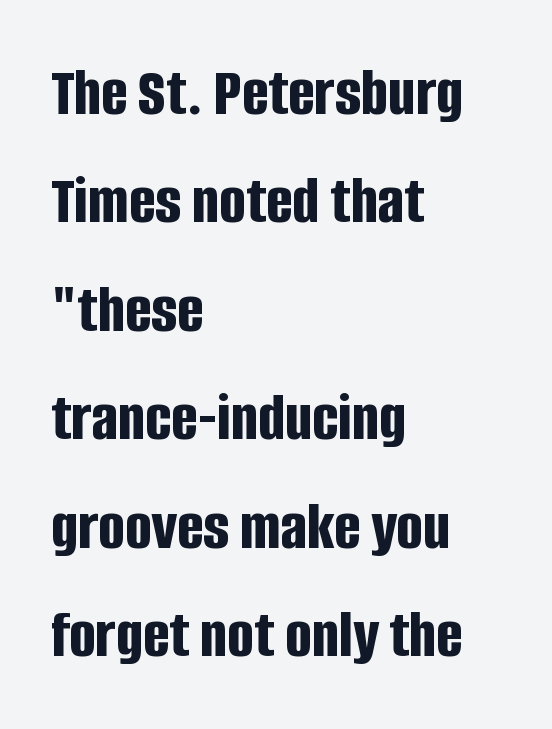
{"serif": "no", "italic": "no", "bold": "yes", "weight": "bold", "width": "condensed", "stroke_contrast": "low", "x_height": "large", "monospaced": "no", "underline": "no", "align": "left", "line_spacing": "normal", "line_spacing_ratio": 1.55, "letter_spacing": "normal", "letter_spacing_em": 0.0, "glyph_px": 70}
